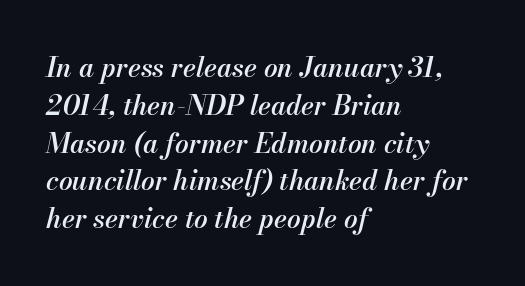
The image shows 27 px text type, italic (leaning right); set left-aligned, normal line spacing (1.4x), normal letter spacing, not underlined.
